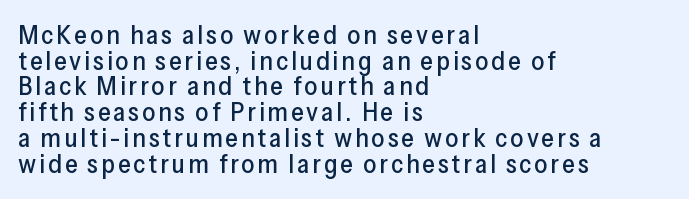
Q: Is the text italic (slanted)? A: No, it is upright.
Q: Is the text underlined? A: No.
Q: How is the paragraph aligned? A: Left-aligned.
Q: Is the spacing between lines tight, normal or loose? A: Tight.
